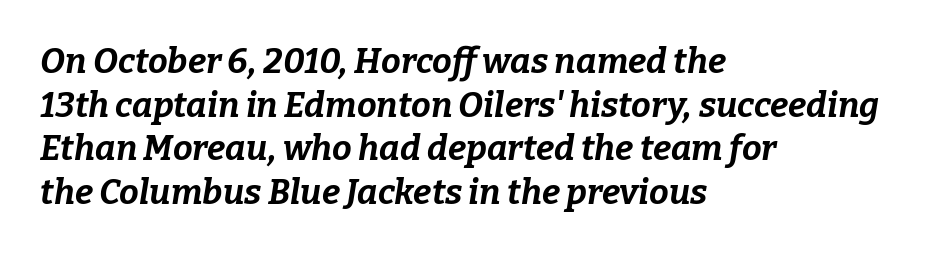
This sample uses an oblique cut, with every glyph tilted off the vertical. Does the copy run flush right? No — it runs flush left. Proportional: the letters do not fall into vertical columns. Each row of text sits above clean, open space.
